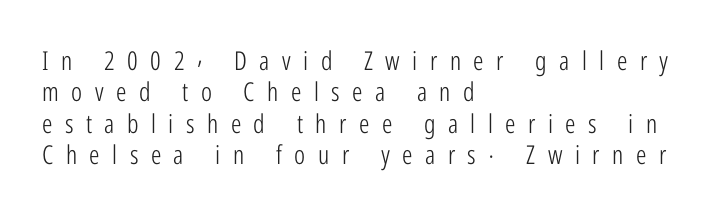
{"italic": "no", "bold": "no", "underline": "no", "align": "left", "line_spacing_ratio": 1.21, "letter_spacing": "wide", "letter_spacing_em": 0.48, "glyph_px": 26}
